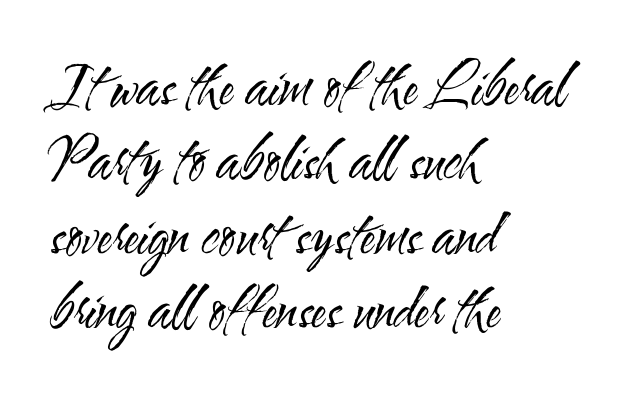
Q: Is the text bold? A: No.
Q: Is the text italic (slanted)? A: Yes.
Q: Is the typeface a serif or a sans-serif typeface? A: Sans-serif.
Q: Is the text underlined? A: No.
Q: How is the paragraph aligned? A: Left-aligned.
Q: Is the spacing between letters normal or unusually wide? A: Normal.
Q: Is the spacing between lines tight, normal or loose? A: Normal.
Q: Width (condensed, normal, or wide)? A: Condensed.
Q: Stroke contrast? A: Medium.
Q: x-height? A: Small.
Q: Monospaced? A: No.
